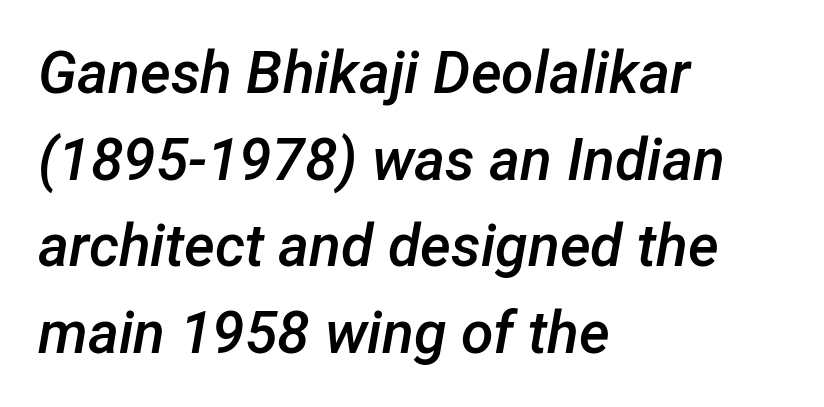
{"italic": "yes", "lean": "right", "slant_degrees": 12, "bold": "semi", "weight": "semibold", "width": "normal", "stroke_contrast": "low", "x_height": "medium", "monospaced": "no", "underline": "no", "align": "left", "line_spacing": "normal", "line_spacing_ratio": 1.47, "letter_spacing": "normal", "letter_spacing_em": 0.0, "glyph_px": 59}
